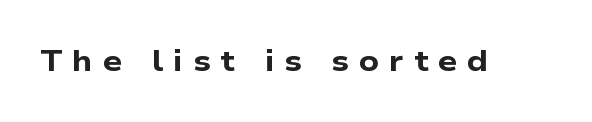
You could not count columns in this text — the font is proportionally spaced. Check under the words: just untouched page. Typographically, this falls in the sans-serif category. A typesetter would call this heavily tracked-out type. On the weight axis this lands at bold, roughly 700.
